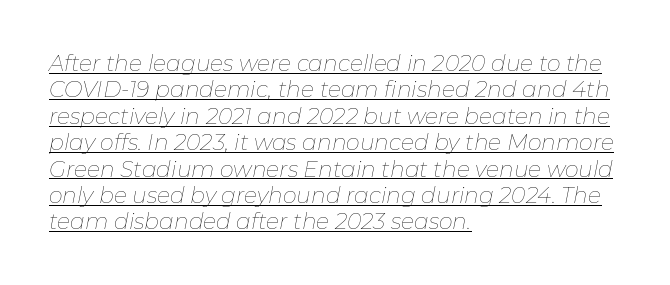
{"italic": "yes", "lean": "right", "slant_degrees": 11, "bold": "no", "underline": "yes", "align": "left", "line_spacing_ratio": 1.2, "letter_spacing": "normal", "letter_spacing_em": 0.0, "glyph_px": 22}
